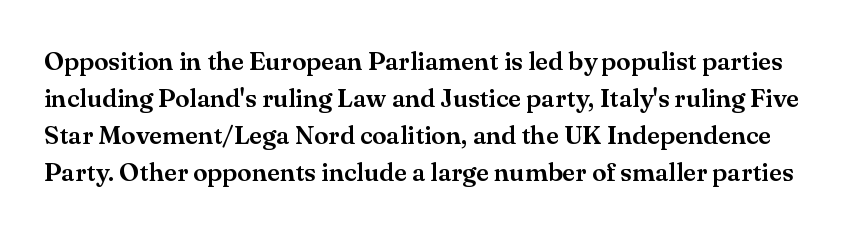
{"italic": "no", "underline": "no", "line_spacing": "normal", "line_spacing_ratio": 1.42, "letter_spacing": "normal", "letter_spacing_em": 0.0, "glyph_px": 26}
